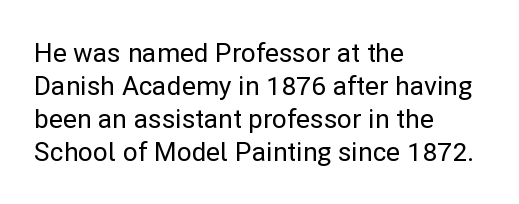
The image shows 26 px text type, upright; set left-aligned, normal line spacing (1.27x), normal letter spacing, not underlined.
